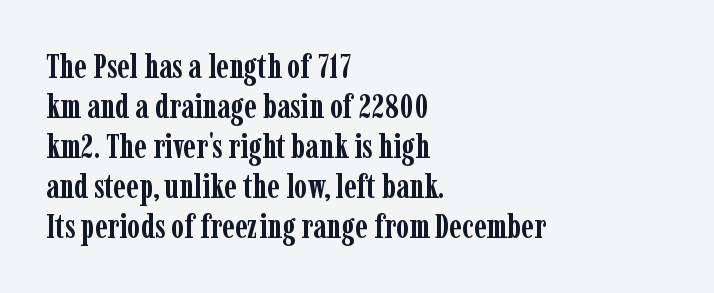
The image shows 33 px semibold, condensed serif type, upright; set left-aligned, line spacing 1.21x, normal letter spacing, not underlined; low stroke contrast and a medium x-height.
